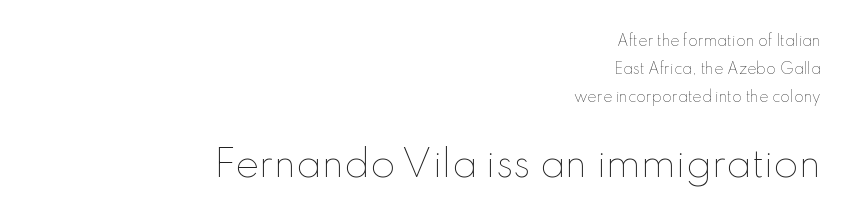
Note the varied advance widths — an 'i' is clearly narrower than an 'm'. The leading is generous, giving the passage an open texture. Unmarked baselines from the first word to the last. Reading top to bottom, the characters get bigger at the block break. In CSS terms this would be text-align: right. Standard letterfit; no display-style spreading of the glyphs.
